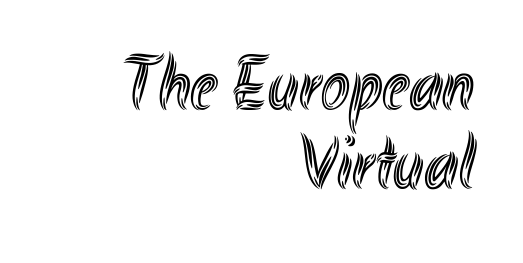
Q: Is the text italic (slanted)? A: Yes.
Q: Is the text underlined? A: No.
Q: How is the paragraph aligned? A: Right-aligned.
Q: Is the spacing between letters normal or unusually wide? A: Normal.
Q: Is the spacing between lines tight, normal or loose? A: Tight.
Q: Width (condensed, normal, or wide)? A: Condensed.
Q: x-height? A: Small.
Q: Monospaced? A: No.
